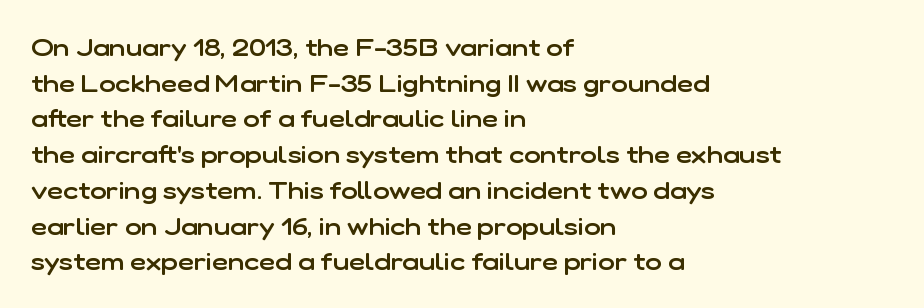
{"italic": "no", "bold": "semi", "underline": "no", "align": "left", "line_spacing": "normal", "line_spacing_ratio": 1.43, "letter_spacing": "normal", "letter_spacing_em": 0.0, "glyph_px": 25}
